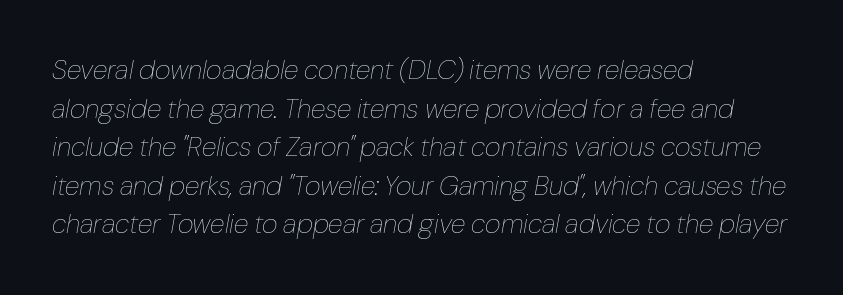
{"italic": "yes", "lean": "right", "slant_degrees": 10, "bold": "no", "underline": "no", "align": "left", "line_spacing": "normal", "line_spacing_ratio": 1.43, "letter_spacing": "normal", "letter_spacing_em": 0.0, "glyph_px": 27}
